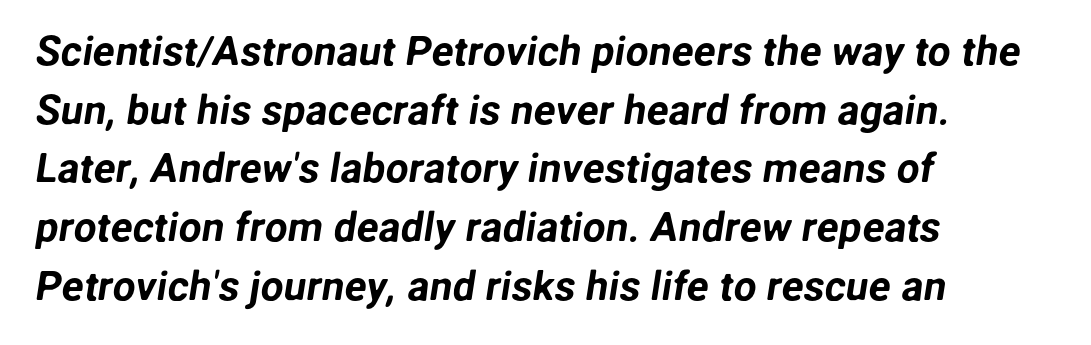
Each letter keeps its own natural width here, so spacing adapts to shape. Horizontal bands of white between lines are of average thickness. A classic flush-left, rag-right setting is used for this passage. Words appear dense and cohesive because spacing is normal. Typographically, this falls in the sans-serif category. Descenders hang freely into open space.
